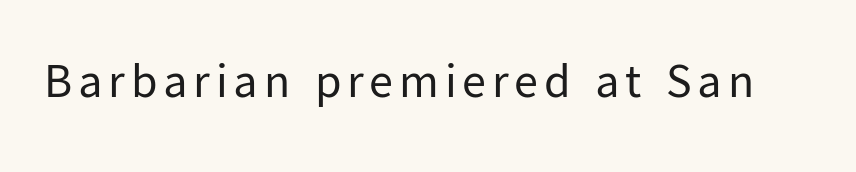
The image shows 48 px regular-weight sans-serif type, upright; set not underlined; low stroke contrast and a medium x-height.
